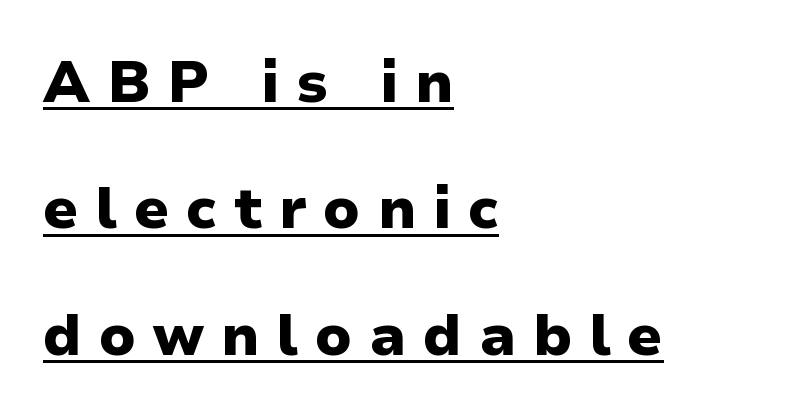
The face used here is proportionally spaced, like ordinary book or web type. Baseline-to-baseline distance is far greater than the letter height. Nothing sits at the stroke ends, so this counts as sans-serif. Has an underline been added? It has. The text block is weighted toward the left margin, trailing off unevenly rightward. Each glyph is drawn with heavy, bold strokes.
